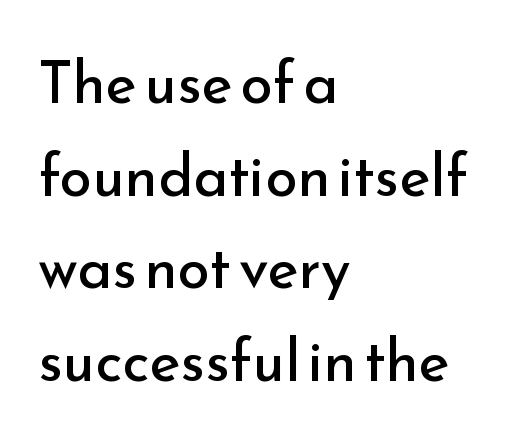
{"serif": "no", "italic": "no", "bold": "no", "weight": "regular", "width": "normal", "stroke_contrast": "low", "x_height": "small", "monospaced": "no", "underline": "no", "align": "left", "line_spacing": "normal", "line_spacing_ratio": 1.57, "letter_spacing": "normal", "letter_spacing_em": 0.0, "glyph_px": 59}
